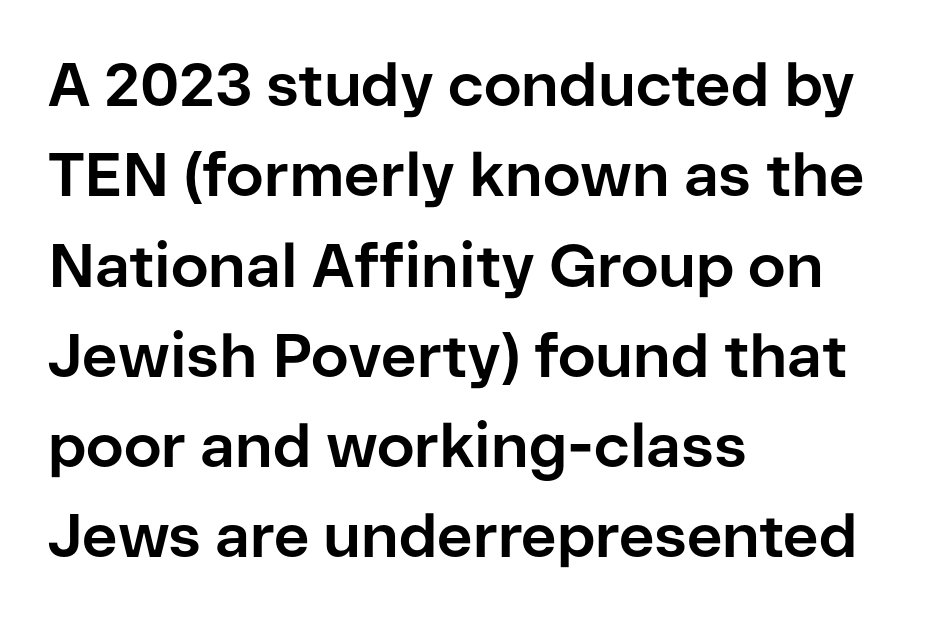
The image shows 61 px bold sans-serif type, upright; set left-aligned, normal line spacing (1.48x), normal letter spacing, not underlined; low stroke contrast and a medium x-height.
